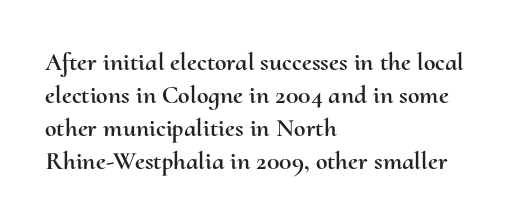
Q: Is the text italic (slanted)? A: No, it is upright.
Q: Is the text underlined? A: No.
Q: How is the paragraph aligned? A: Left-aligned.
Q: Is the spacing between letters normal or unusually wide? A: Normal.
Q: Is the spacing between lines tight, normal or loose? A: Normal.
